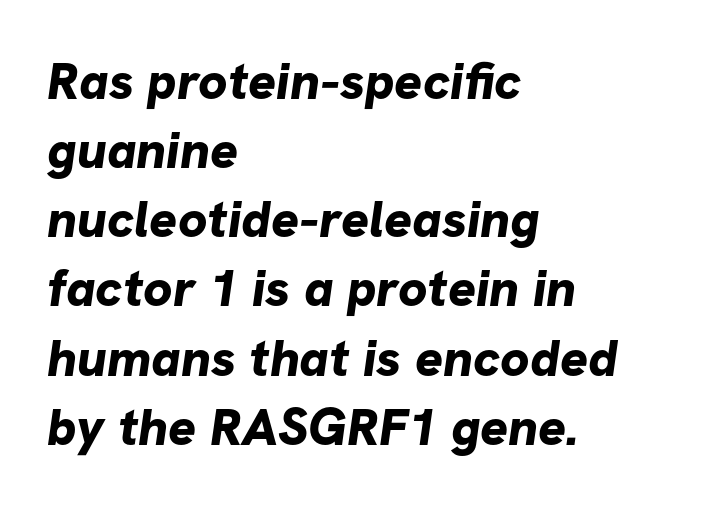
The image shows 52 px bold sans-serif type; set left-aligned, normal line spacing (1.33x), normal letter spacing, not underlined; low stroke contrast and a medium x-height.
